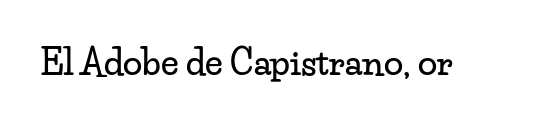
Q: Is the text italic (slanted)? A: No, it is upright.
Q: Is the typeface a serif or a sans-serif typeface? A: Serif.
Q: Is the text underlined? A: No.
Q: Is the spacing between letters normal or unusually wide? A: Normal.
Q: Width (condensed, normal, or wide)? A: Wide.
Q: Stroke contrast? A: Low.
Q: x-height? A: Small.
Q: Monospaced? A: No.
